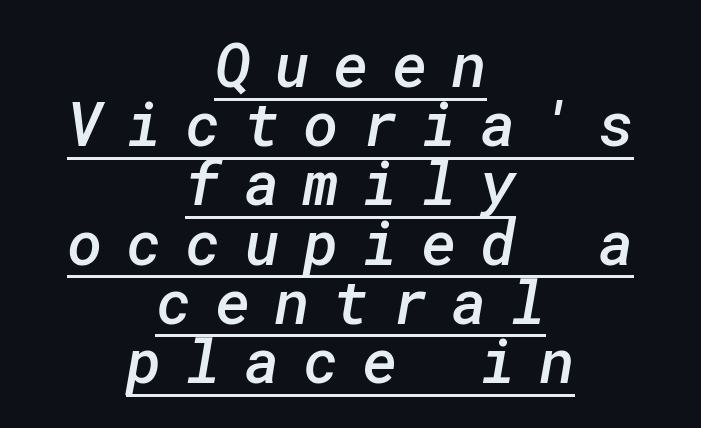
{"serif": "no", "bold": "semi", "weight": "semibold", "width": "normal", "stroke_contrast": "low", "x_height": "medium", "underline": "yes", "align": "center", "line_spacing": "tight", "line_spacing_ratio": 0.97, "letter_spacing": "wide", "letter_spacing_em": 0.38, "glyph_px": 61}
